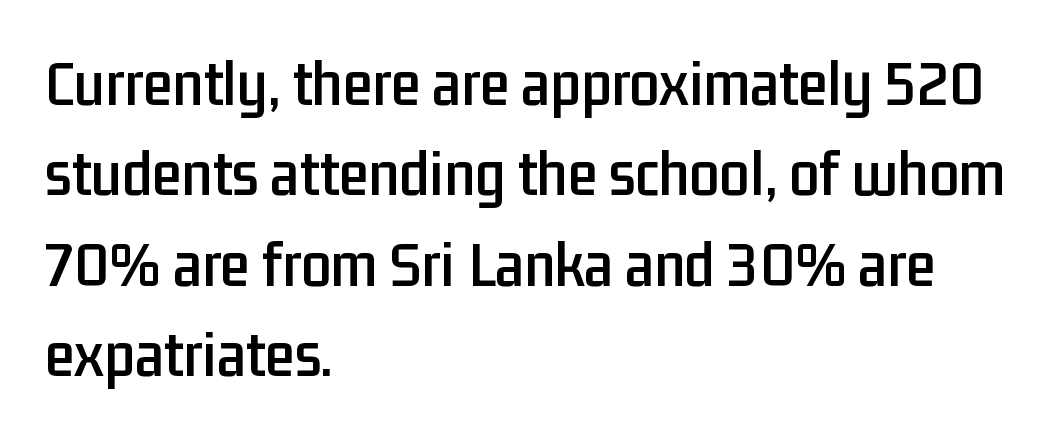
Q: Is the text italic (slanted)? A: No, it is upright.
Q: Is the typeface a serif or a sans-serif typeface? A: Sans-serif.
Q: Is the text underlined? A: No.
Q: How is the paragraph aligned? A: Left-aligned.
Q: Is the spacing between letters normal or unusually wide? A: Normal.
Q: Is the spacing between lines tight, normal or loose? A: Normal.
Q: Width (condensed, normal, or wide)? A: Condensed.
Q: Stroke contrast? A: Low.
Q: x-height? A: Medium.
Q: Monospaced? A: No.
